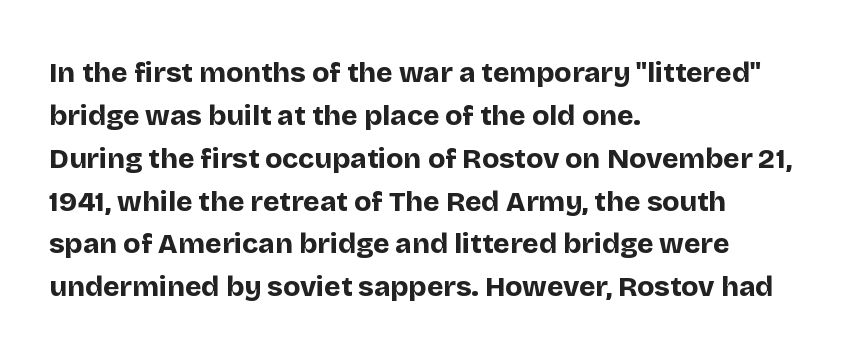
The face used here is proportionally spaced, like ordinary book or web type. The typesetting leans heavy: a genuine bold. Do the letters lean? They stand straight. The face used here is rendered with its standard letterfit.
